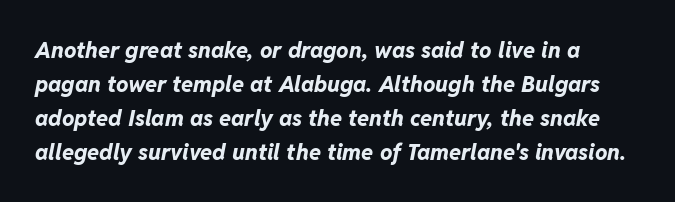
{"italic": "yes", "lean": "right", "slant_degrees": 11, "bold": "yes", "underline": "no", "line_spacing": "normal", "line_spacing_ratio": 1.54, "letter_spacing": "normal", "letter_spacing_em": 0.0, "glyph_px": 22}
